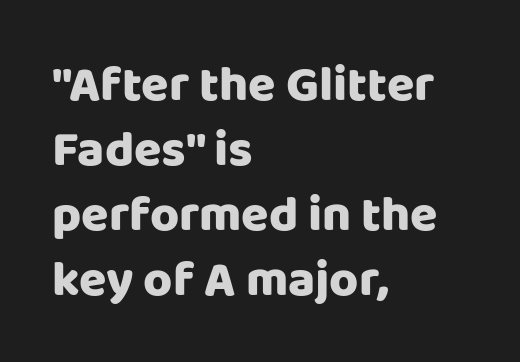
The image shows 50 px sans-serif type, upright; set left-aligned, normal line spacing (1.3x), normal letter spacing, not underlined; low stroke contrast and a large x-height.
